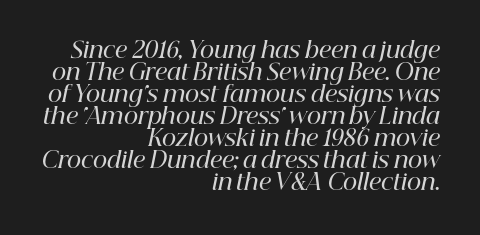
Would a proofreader flag this as italicized? Yes. The passage shown has conventional tracking throughout. Caption: semibold face, moderately heavy strokes. Each new line begins almost immediately beneath the previous one.
